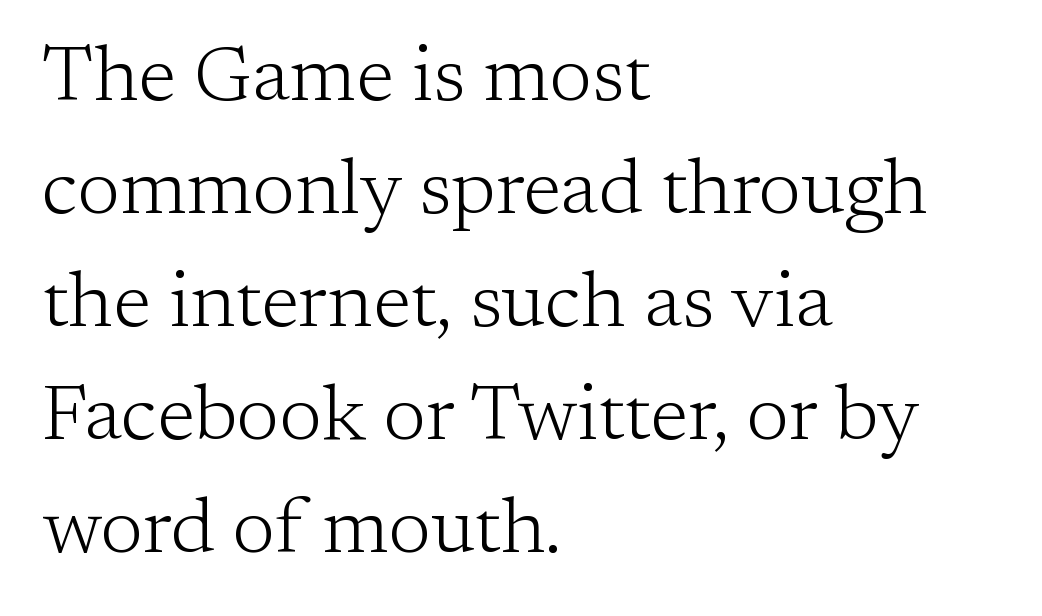
Q: Is the text bold? A: No.
Q: Is the text italic (slanted)? A: No, it is upright.
Q: Is the typeface a serif or a sans-serif typeface? A: Serif.
Q: Is the text underlined? A: No.
Q: How is the paragraph aligned? A: Left-aligned.
Q: Is the spacing between letters normal or unusually wide? A: Normal.
Q: Is the spacing between lines tight, normal or loose? A: Normal.
Q: Width (condensed, normal, or wide)? A: Normal.
Q: Stroke contrast? A: Low.
Q: x-height? A: Medium.
Q: Monospaced? A: No.
